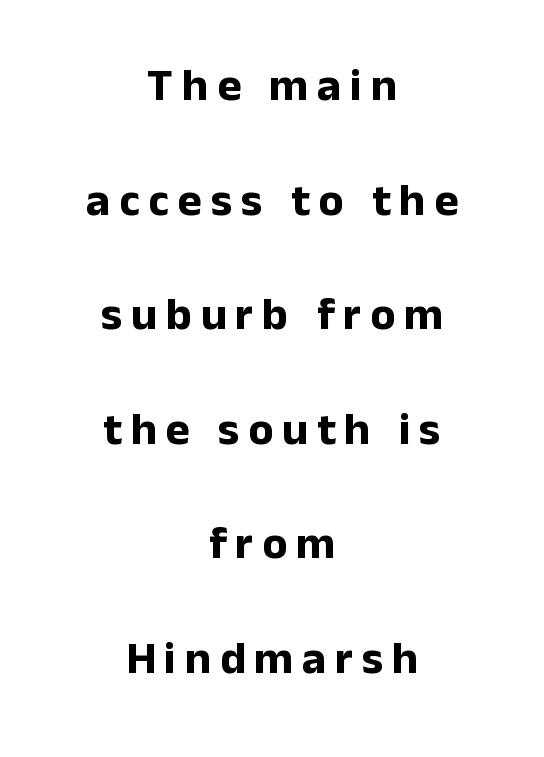
{"serif": "no", "italic": "no", "bold": "yes", "weight": "bold", "width": "normal", "stroke_contrast": "low", "x_height": "medium", "monospaced": "no", "underline": "no", "align": "center", "line_spacing": "loose", "line_spacing_ratio": 2.49, "glyph_px": 46}
